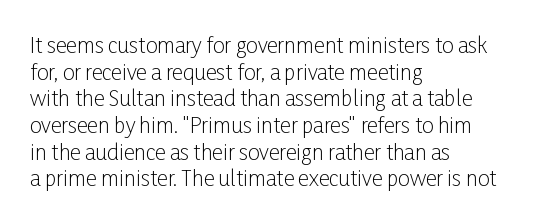
Summary of weight: not heavy and not bold. The vertical gap from one line to the next is medium. The type is set solid horizontally, with unmodified tracking. No italicization has been applied; the sample stays upright. The paragraph shown leans on its left margin. The gap between lines stays unmarked.
